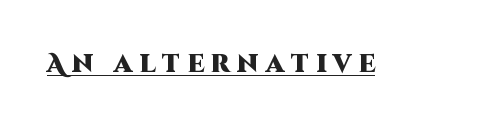
Q: Is the text bold? A: Yes.
Q: Is the text italic (slanted)? A: No, it is upright.
Q: Is the text underlined? A: Yes.
Q: Is the spacing between letters normal or unusually wide? A: Unusually wide.
